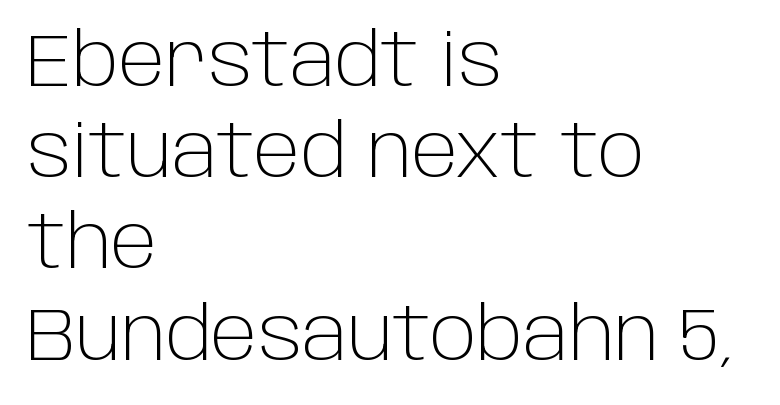
A student would call this left alignment; a typographer would say flush left, rag right. Serifs: no, the terminals of the letterforms are clean. Vertically, the passage feels balanced, rows spaced as you'd expect. Posture: straight, roman, zero tilt. Weight class: somewhere from thin through regular. These lines are rendered in a variable-pitch font.
